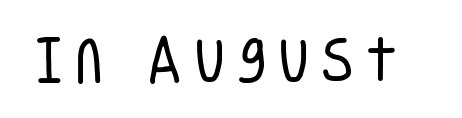
{"serif": "no", "italic": "no", "bold": "no", "weight": "regular", "width": "condensed", "stroke_contrast": "low", "x_height": "large", "monospaced": "no", "underline": "no", "letter_spacing": "wide", "letter_spacing_em": 0.22, "glyph_px": 50}
